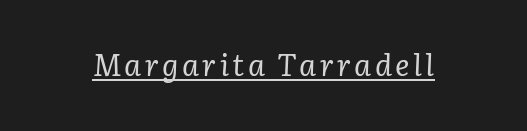
Q: Is the text bold? A: No.
Q: Is the text italic (slanted)? A: Yes, it leans right by about 3 degrees.
Q: Is the typeface a serif or a sans-serif typeface? A: Serif.
Q: Is the text underlined? A: Yes.
Q: Width (condensed, normal, or wide)? A: Normal.
Q: Stroke contrast? A: Low.
Q: x-height? A: Medium.
Q: Monospaced? A: No.
